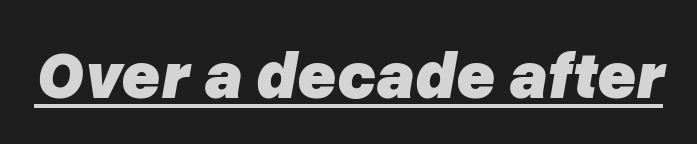
The image shows 67 px heavy type, italic (leaning right); set normal letter spacing, underlined; low stroke contrast and a medium x-height.
